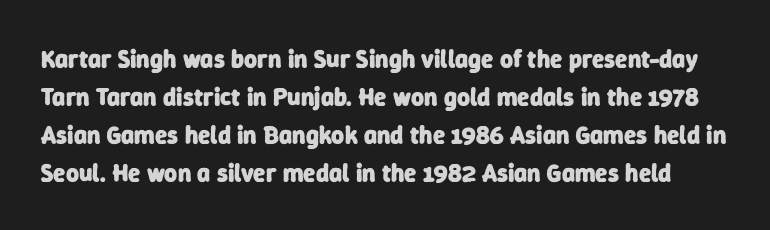
{"bold": "yes", "underline": "no", "line_spacing": "normal", "line_spacing_ratio": 1.52, "letter_spacing": "normal", "letter_spacing_em": 0.0, "glyph_px": 25}
